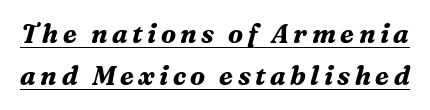
The image shows 26 px bold type, italic (leaning right); set normal line spacing (1.62x), underlined.
